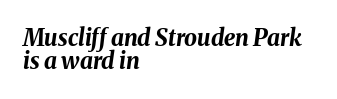
{"italic": "yes", "lean": "right", "slant_degrees": 8, "bold": "yes", "underline": "no", "align": "left", "line_spacing": "tight", "line_spacing_ratio": 0.99, "letter_spacing": "normal", "letter_spacing_em": 0.0, "glyph_px": 23}
